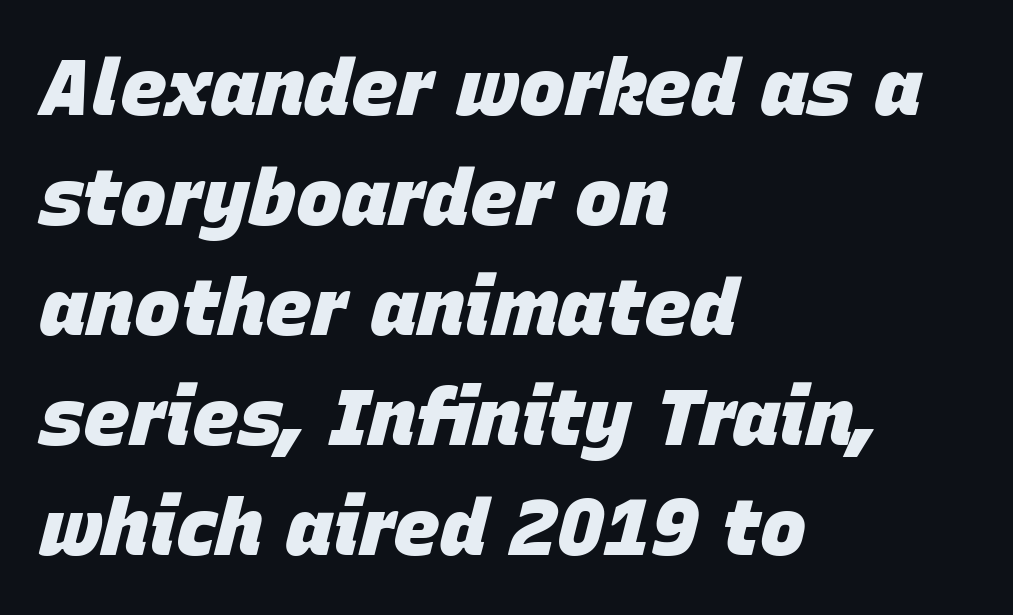
Honestly, the row spacing looks completely unremarkable. The passage shown leans; its letterforms are oblique. Quick note: underline off. How heavy is the stroke? Heavy — this is a bold. How are the letters spaced? Ordinarily, with no added tracking. The ragged edge is on the right, which tells us the setting is flush left.
